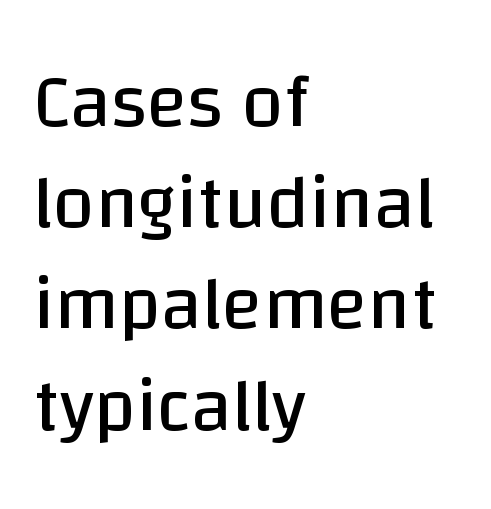
Q: Is the text bold? A: No.
Q: Is the text italic (slanted)? A: No, it is upright.
Q: Is the typeface a serif or a sans-serif typeface? A: Sans-serif.
Q: Is the text underlined? A: No.
Q: How is the paragraph aligned? A: Left-aligned.
Q: Is the spacing between letters normal or unusually wide? A: Normal.
Q: Is the spacing between lines tight, normal or loose? A: Normal.
Q: Width (condensed, normal, or wide)? A: Normal.
Q: Stroke contrast? A: Low.
Q: x-height? A: Large.
Q: Monospaced? A: No.
